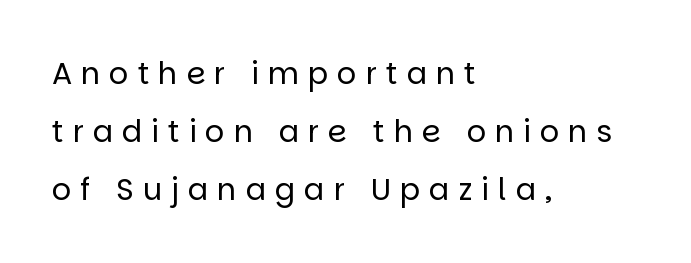
A great deal of white space separates one row of letters from the next. Unmarked baselines from the first word to the last. The type is letterspaced generously, with wide tracking. Tall strokes in this sample are plumb rather than angled. No heavy texture on the line: the type isn't bold.
